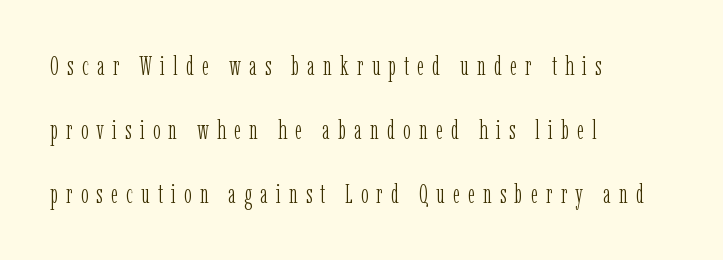
Someone cranked the tracking dial way up on this one. Quick note: interline space is abundant. Letters rest on an invisible, unmarked baseline. These lines stack with their left ends in a neat column. This is roman type, the default non-slanted kind.
